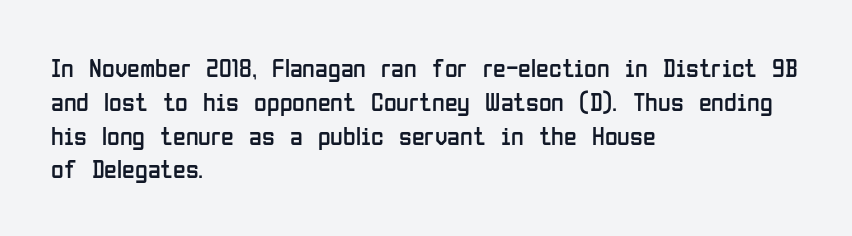
Descenders are the only things crossing below the line. Vertical strokes here are truly vertical. Compared with typical paragraphs, the rows here are spaced about the same. The setting favours the left margin, as ordinary paragraphs usually do.
